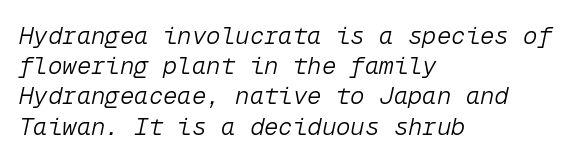
The image shows 24 px text type, italic (leaning right); set left-aligned, normal line spacing (1.26x), normal letter spacing, not underlined.
